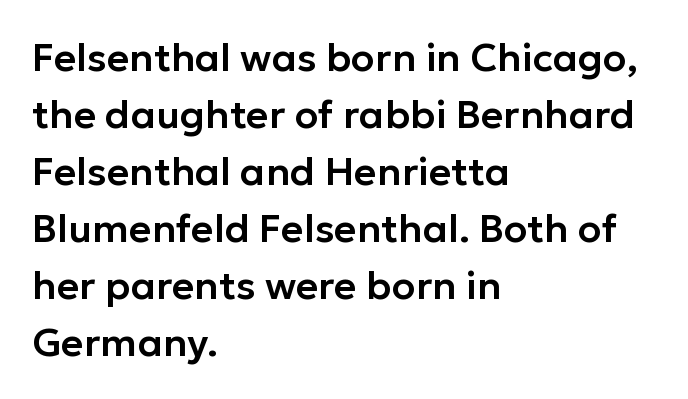
The image shows 39 px sans-serif type, upright; set left-aligned, normal line spacing (1.46x), normal letter spacing, not underlined; low stroke contrast and a medium x-height.
